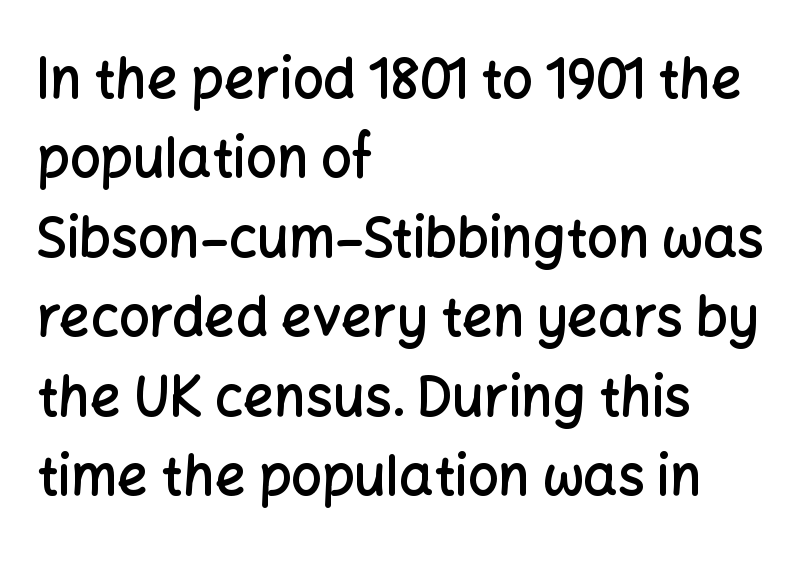
The image shows 54 px semibold sans-serif type, upright; set left-aligned, normal line spacing (1.47x), normal letter spacing, not underlined; low stroke contrast and a medium x-height.
